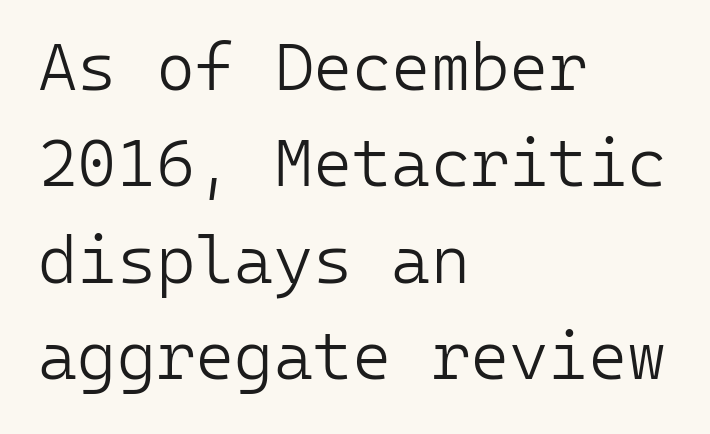
Q: Is the text bold? A: No.
Q: Is the text italic (slanted)? A: No, it is upright.
Q: Is the typeface a serif or a sans-serif typeface? A: Sans-serif.
Q: Is the text underlined? A: No.
Q: How is the paragraph aligned? A: Left-aligned.
Q: Is the spacing between letters normal or unusually wide? A: Normal.
Q: Is the spacing between lines tight, normal or loose? A: Normal.
Q: Width (condensed, normal, or wide)? A: Normal.
Q: Stroke contrast? A: Low.
Q: x-height? A: Medium.
Q: Monospaced? A: Yes.
